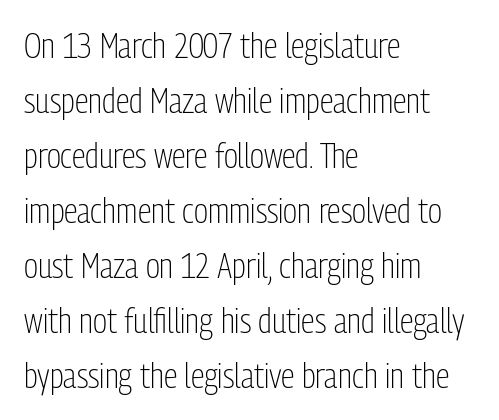
Look at the tracking — it's just the regular setting, nothing added. Short and long lines alike share a common starting point at left. Is the stroke heavy? The answer is a plain regular-or-lighter. Here the designer chose a conventional face with non-uniform glyph widths.
